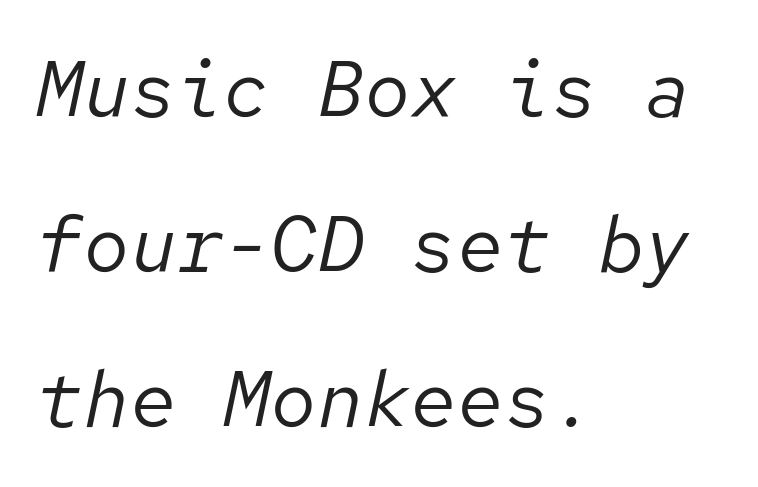
Q: Is the text bold? A: No.
Q: Is the text italic (slanted)? A: Yes, it leans right by about 12 degrees.
Q: Is the text underlined? A: No.
Q: How is the paragraph aligned? A: Left-aligned.
Q: Is the spacing between letters normal or unusually wide? A: Normal.
Q: Is the spacing between lines tight, normal or loose? A: Loose.
Q: Width (condensed, normal, or wide)? A: Normal.
Q: Stroke contrast? A: Low.
Q: x-height? A: Medium.
Q: Monospaced? A: Yes.
